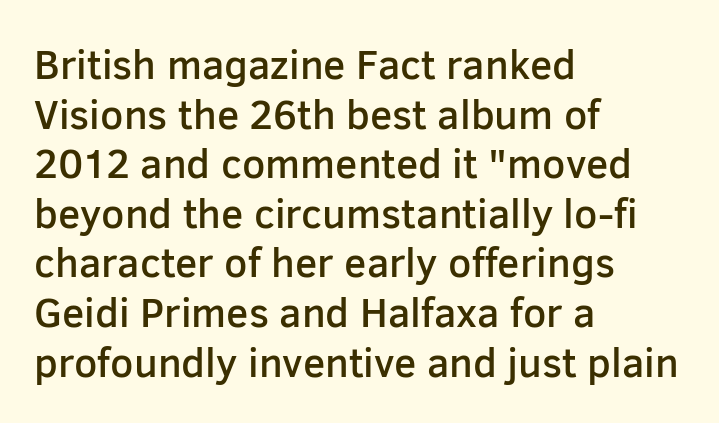
The image shows 41 px semibold sans-serif type, upright; set left-aligned, line spacing 1.21x, normal letter spacing, not underlined; low stroke contrast and a medium x-height.
